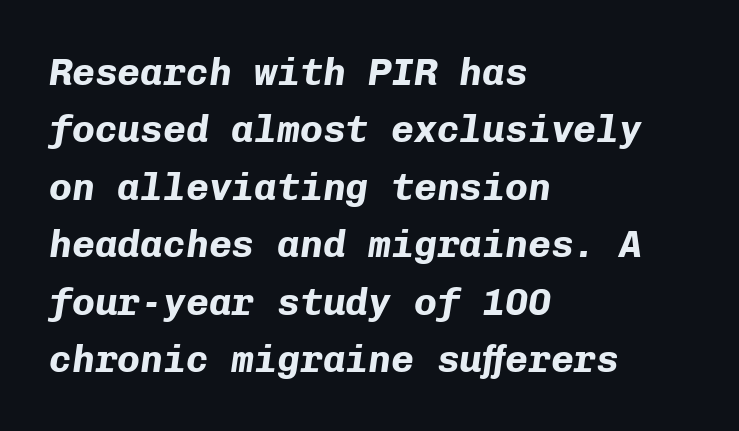
The image shows 38 px bold type, italic (leaning right), monospaced; set left-aligned, normal line spacing (1.51x), normal letter spacing, not underlined; low stroke contrast and a medium x-height.
